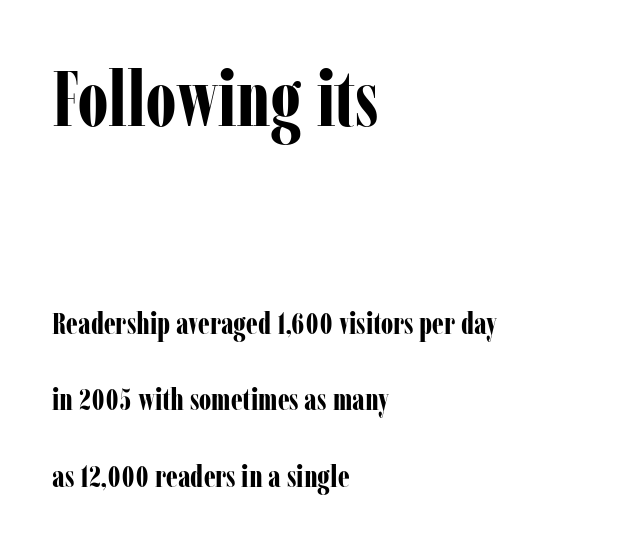
The image shows 77 px bold, condensed serif type, upright; set left-aligned, loose line spacing (2.47x), normal letter spacing, not underlined; the first (top) block is 2.48x larger; low stroke contrast and a medium x-height.
